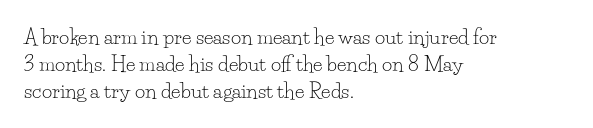
The text block is weighted toward the left margin, trailing off unevenly rightward. Summary of vertical rhythm: regular, with standard interline spacing. Spacing between characters is what you'd get straight out of the box. The letterforms sit at book weight or below.
